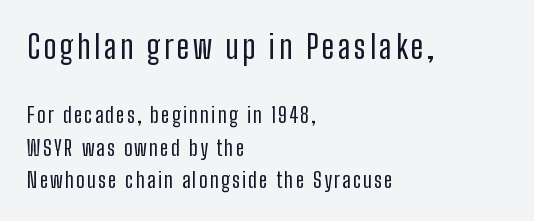
{"serif": "no", "italic": "no", "bold": "no", "weight": "regular", "width": "condensed", "stroke_contrast": "low", "x_height": "medium", "monospaced": "no", "underline": "no", "align": "left", "line_spacing": "normal", "line_spacing_ratio": 1.55, "larger_block": "first", "size_ratio": 1.52, "glyph_px": 32}
